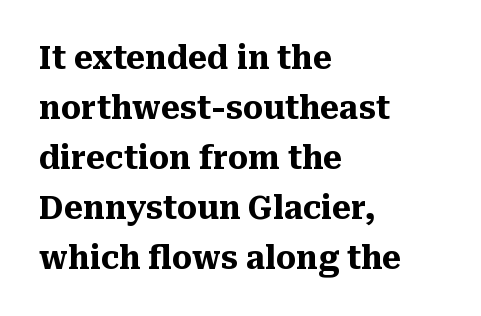
{"serif": "yes", "italic": "no", "bold": "yes", "weight": "heavy", "width": "normal", "stroke_contrast": "medium", "x_height": "medium", "monospaced": "no", "underline": "no", "align": "left", "line_spacing": "normal", "line_spacing_ratio": 1.56, "letter_spacing": "normal", "letter_spacing_em": 0.0, "glyph_px": 32}
